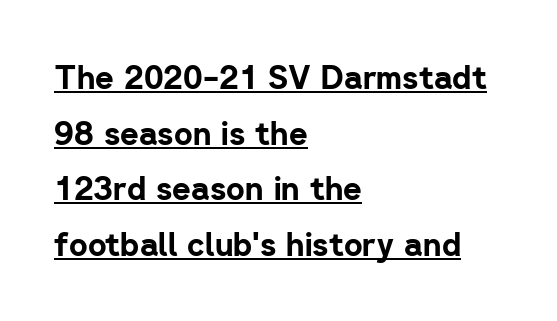
Q: Is the text bold? A: Yes.
Q: Is the text italic (slanted)? A: No, it is upright.
Q: Is the typeface a serif or a sans-serif typeface? A: Sans-serif.
Q: Is the text underlined? A: Yes.
Q: How is the paragraph aligned? A: Left-aligned.
Q: Is the spacing between letters normal or unusually wide? A: Normal.
Q: Width (condensed, normal, or wide)? A: Normal.
Q: Stroke contrast? A: Low.
Q: x-height? A: Medium.
Q: Monospaced? A: No.
